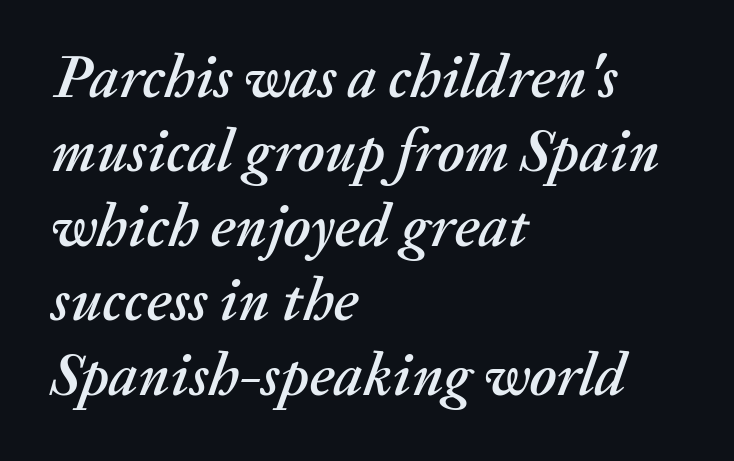
{"italic": "yes", "lean": "right", "slant_degrees": 20, "width": "normal", "stroke_contrast": "medium", "x_height": "medium", "monospaced": "no", "underline": "no", "align": "left", "line_spacing_ratio": 1.24, "letter_spacing": "normal", "letter_spacing_em": 0.0, "glyph_px": 60}
